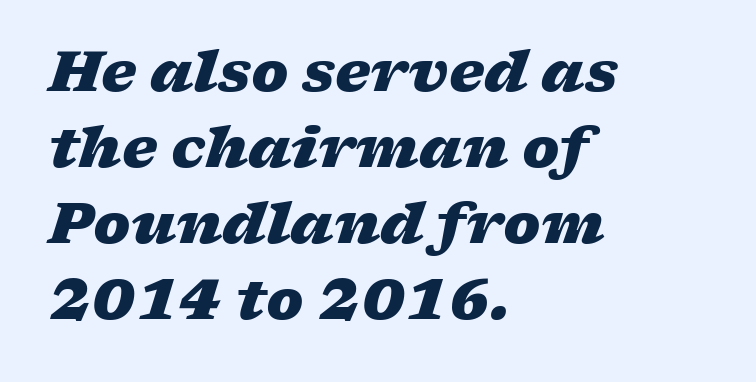
The image shows 56 px heavy, wide type, italic (leaning right); set left-aligned, normal line spacing (1.36x), normal letter spacing, not underlined; low stroke contrast and a medium x-height.
